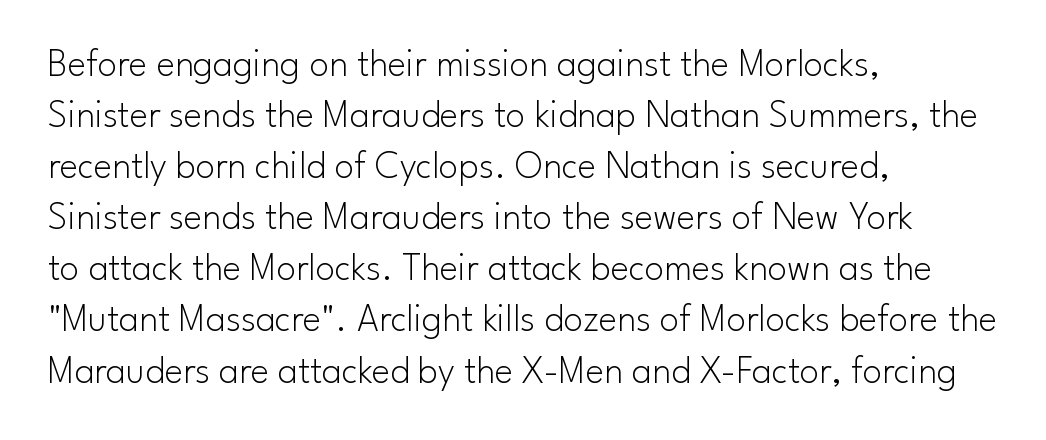
Notice how descenders clear the ascenders below comfortably — that's standard leading. Line starts are locked; line ends wander. Looks like regular typesetting: each glyph gets only the width it needs. Each word holds together tightly as a unit, with standard inter-letter gaps.
